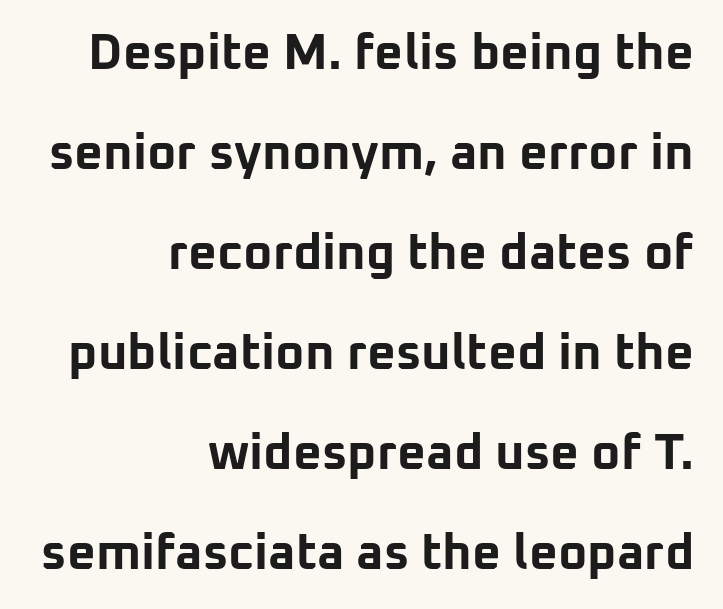
The baseline area is clear. The rendering anchors every line to the right-hand side. This block would shrink considerably if given ordinary leading; it's expanded now. Varying glyph widths throughout — classic text-font behaviour. Notice how the stems are strictly vertical — no italics here.
